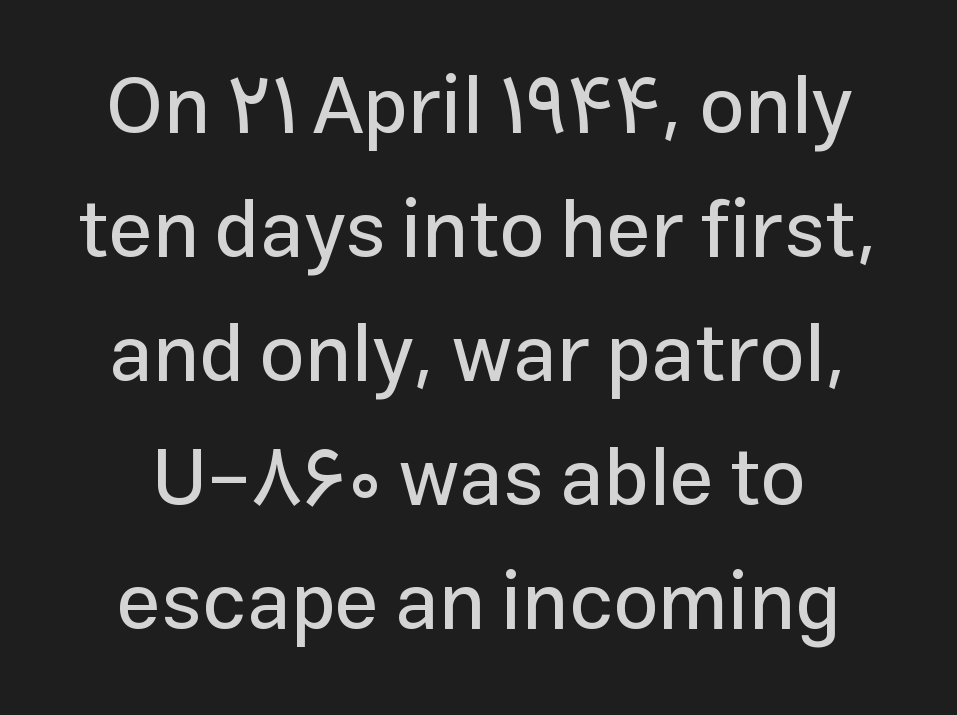
This is sans-serif lettering, the kind often seen on screens and signage. The passage shown stacks its lines at a standard gap. Reading down the block, each line starts at a different indent, mirrored at its end. Nobody drew a line under any word here.
